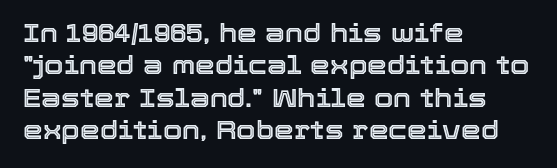
The image shows 25 px text type, upright; set left-aligned, normal line spacing (1.3x), normal letter spacing, not underlined.
